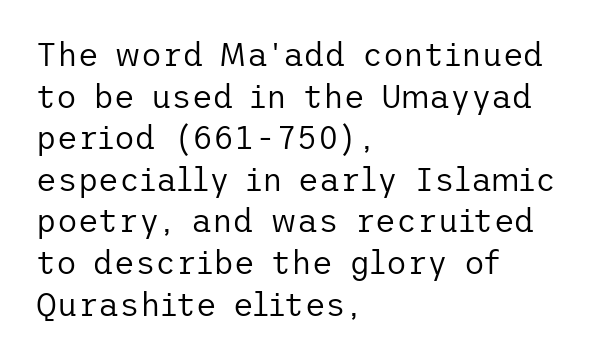
You could call the tracking neutral — neither tight nor loose. Is this a heavy cut? Hardly; it is regular or lighter. In CSS terms this would be text-align: left. The type sits square on the baseline with zero lean.
